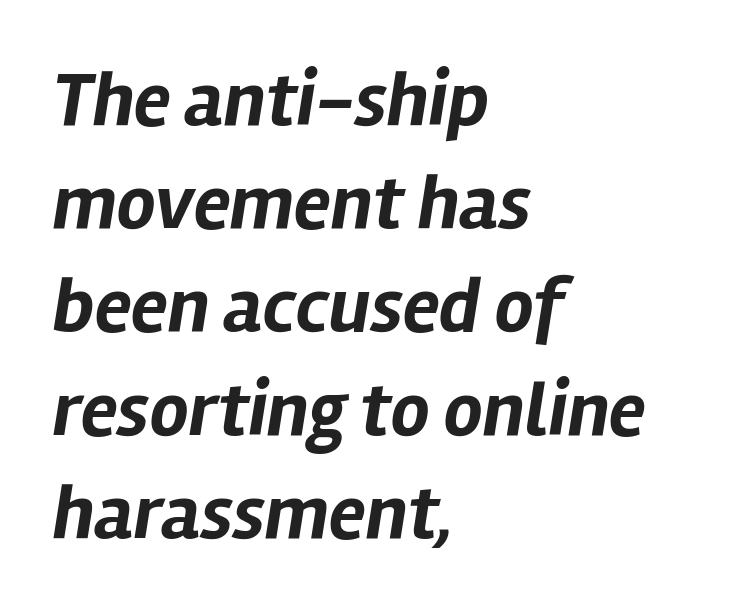
{"italic": "yes", "lean": "right", "slant_degrees": 12, "bold": "yes", "weight": "bold", "width": "normal", "stroke_contrast": "low", "x_height": "medium", "monospaced": "no", "underline": "no", "align": "left", "line_spacing": "normal", "line_spacing_ratio": 1.34, "letter_spacing": "normal", "letter_spacing_em": 0.0, "glyph_px": 77}
